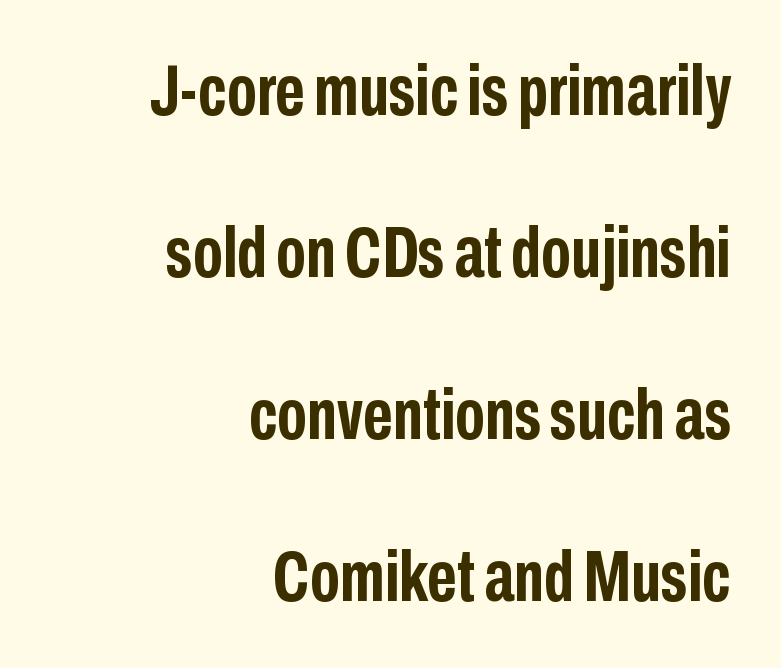
It's the straight-up-and-down kind of type. No word sits above an underline. Reading down the column, the eye jumps a long way to each next line. These lines are set flush right with a ragged left edge. Spacing verdict: proportional, widths tailored to each character. Heft: maximum for text — a bold.
